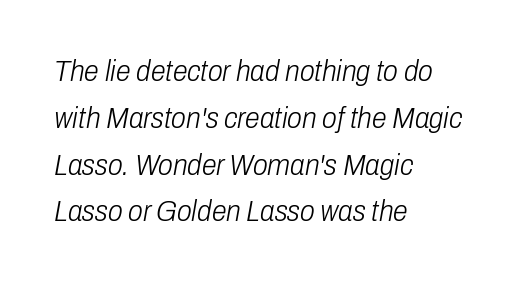
Q: Is the text bold? A: No.
Q: Is the text italic (slanted)? A: Yes, it leans right by about 10 degrees.
Q: Is the text underlined? A: No.
Q: How is the paragraph aligned? A: Left-aligned.
Q: Is the spacing between letters normal or unusually wide? A: Normal.
Q: Is the spacing between lines tight, normal or loose? A: Normal.
Q: Width (condensed, normal, or wide)? A: Condensed.
Q: Stroke contrast? A: Low.
Q: x-height? A: Medium.
Q: Monospaced? A: No.
